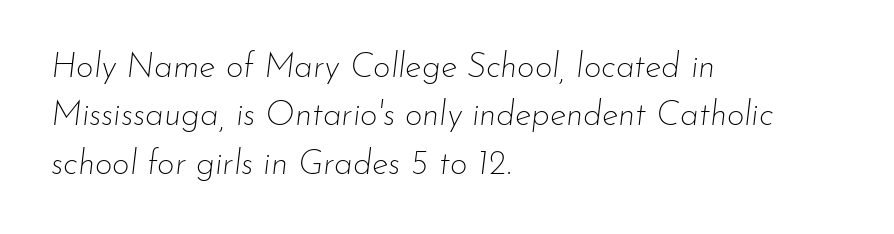
The image shows 34 px thin type, italic (leaning right); set left-aligned, normal line spacing (1.42x), normal letter spacing, not underlined; low stroke contrast and a small x-height.
